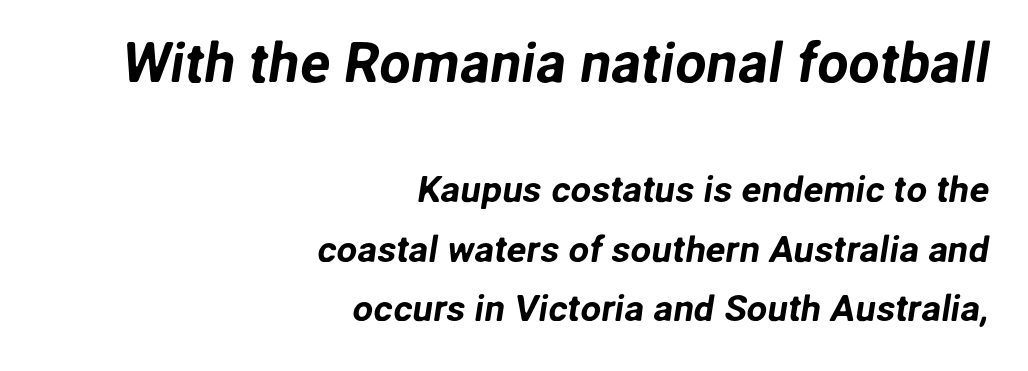
The image shows 56 px sans-serif type; set right-aligned, normal line spacing (1.6x), normal letter spacing, not underlined; the first (top) block is 1.51x larger; low stroke contrast and a medium x-height.
